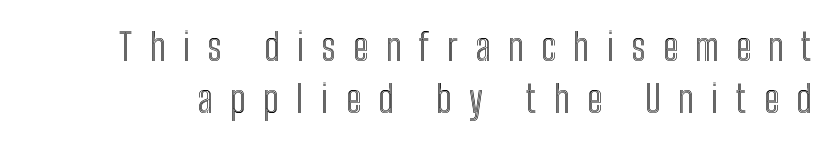
The image shows 38 px condensed type, upright; set normal line spacing (1.38x), unusually wide letter spacing (+0.46 em), not underlined; a medium x-height.
